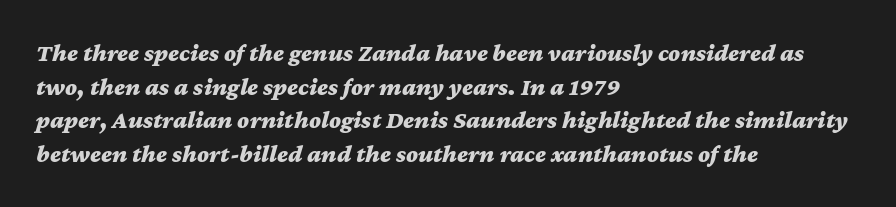
Q: Is the text bold? A: Yes.
Q: Is the text italic (slanted)? A: Yes, it leans right by about 12 degrees.
Q: Is the text underlined? A: No.
Q: How is the paragraph aligned? A: Left-aligned.
Q: Is the spacing between letters normal or unusually wide? A: Normal.
Q: Is the spacing between lines tight, normal or loose? A: Normal.
